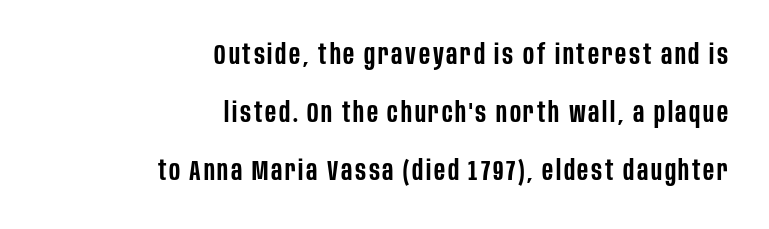
This is sans-serif lettering, the kind often seen on screens and signage. Airy leading. Proportional: the letters do not fall into vertical columns. A somewhat darkened texture: the type is semibold rather than bold. Where is the straight margin? On the right. Vertical strokes here are truly vertical.
